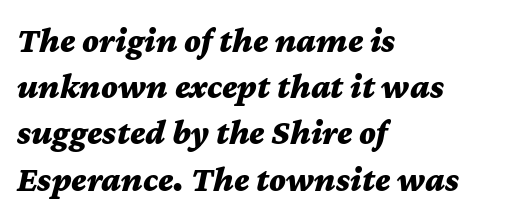
Q: Is the text bold? A: Yes.
Q: Is the text italic (slanted)? A: Yes, it leans right by about 12 degrees.
Q: Is the text underlined? A: No.
Q: How is the paragraph aligned? A: Left-aligned.
Q: Is the spacing between letters normal or unusually wide? A: Normal.
Q: Is the spacing between lines tight, normal or loose? A: Normal.
Q: Width (condensed, normal, or wide)? A: Wide.
Q: Stroke contrast? A: Medium.
Q: x-height? A: Medium.
Q: Monospaced? A: No.
